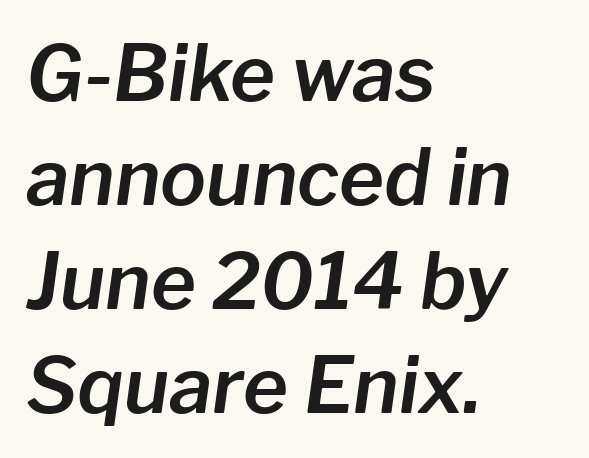
Quick note: underline off. The paragraph shown leans on its left margin. The rendering applies a slant to the glyphs. Each letter keeps its own natural width here, so spacing adapts to shape.
